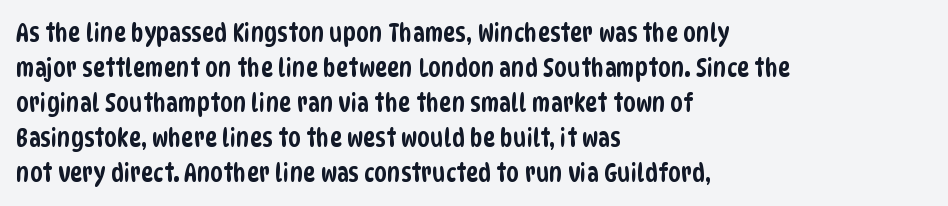
{"underline": "no", "align": "left", "line_spacing": "normal", "line_spacing_ratio": 1.35, "letter_spacing": "normal", "letter_spacing_em": 0.0, "glyph_px": 26}
